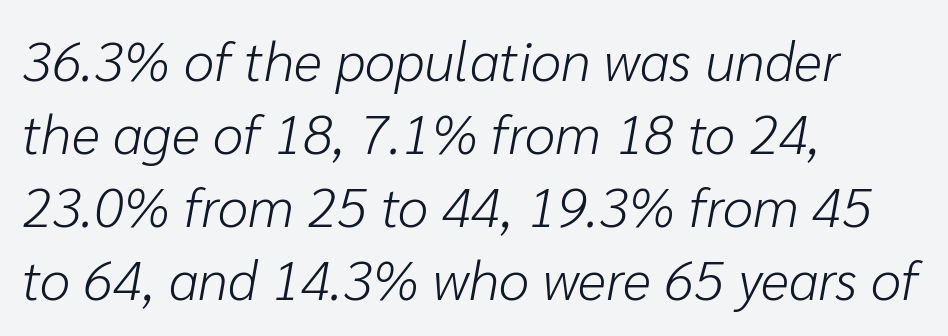
Q: Is the text bold? A: No.
Q: Is the text italic (slanted)? A: Yes, it leans right by about 10 degrees.
Q: Is the text underlined? A: No.
Q: How is the paragraph aligned? A: Left-aligned.
Q: Is the spacing between letters normal or unusually wide? A: Normal.
Q: Is the spacing between lines tight, normal or loose? A: Normal.
Q: Width (condensed, normal, or wide)? A: Normal.
Q: Stroke contrast? A: Low.
Q: x-height? A: Medium.
Q: Monospaced? A: No.
